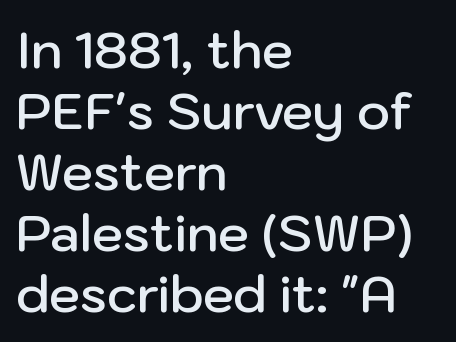
This is roman type, the default non-slanted kind. Just letters on the line, the space beneath them empty. Observe the absence of serifs on each vertical stroke in this sample. The tracking reads as untouched default to a designer's eye. The rendering uses natural spacing where letterforms have individual widths. If you drew a ruler down the left edge, every line would touch it.
